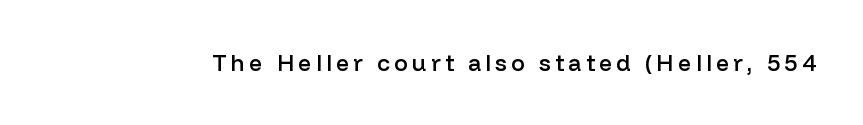
The image shows 23 px text type, upright; set not underlined.
